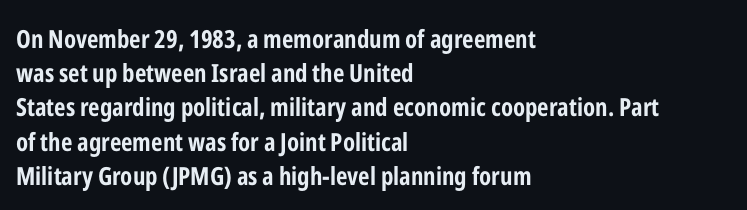
{"italic": "no", "bold": "yes", "underline": "no", "align": "left", "line_spacing": "normal", "line_spacing_ratio": 1.37, "letter_spacing": "normal", "letter_spacing_em": 0.0, "glyph_px": 25}
